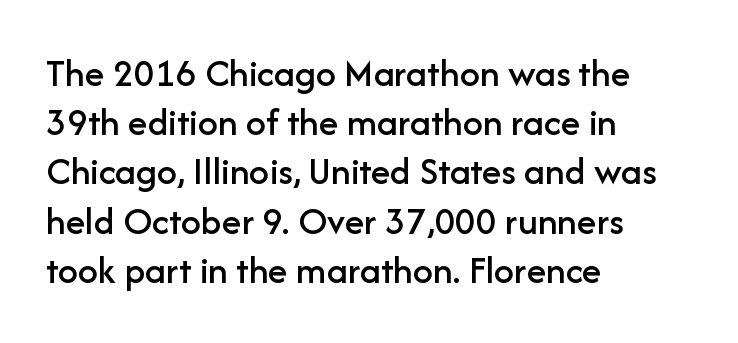
{"serif": "no", "italic": "no", "width": "normal", "stroke_contrast": "low", "x_height": "medium", "monospaced": "no", "underline": "no", "align": "left", "line_spacing_ratio": 1.23, "letter_spacing": "normal", "letter_spacing_em": 0.0, "glyph_px": 40}
